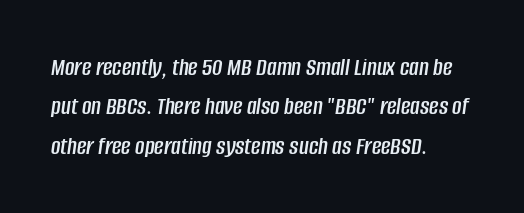
Rendered with sloped, italic letterforms. Spacing between characters is what you'd get straight out of the box. Leading: standard. The area under the type is left untouched.
